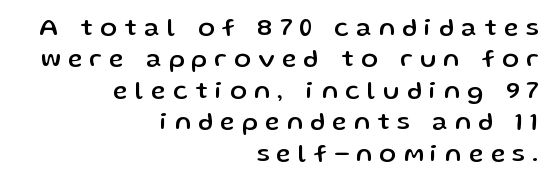
Q: Is the text italic (slanted)? A: No, it is upright.
Q: Is the text underlined? A: No.
Q: How is the paragraph aligned? A: Right-aligned.
Q: Is the spacing between letters normal or unusually wide? A: Unusually wide.
Q: Is the spacing between lines tight, normal or loose? A: Normal.
